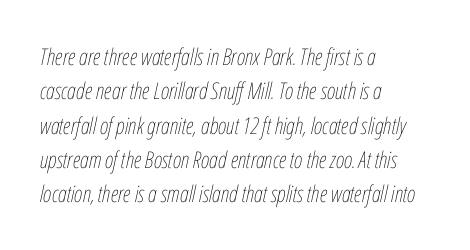
Q: Is the text bold? A: No.
Q: Is the text italic (slanted)? A: Yes, it leans right by about 12 degrees.
Q: Is the text underlined? A: No.
Q: How is the paragraph aligned? A: Left-aligned.
Q: Is the spacing between letters normal or unusually wide? A: Normal.
Q: Is the spacing between lines tight, normal or loose? A: Normal.
